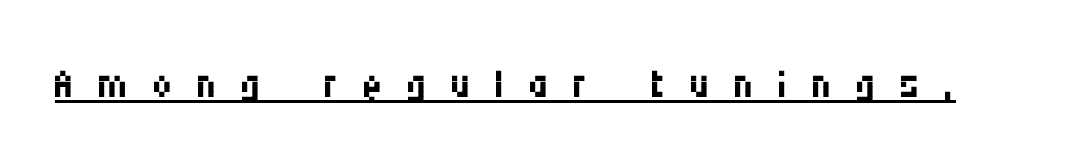
{"serif": "no", "italic": "no", "bold": "no", "weight": "regular", "width": "condensed", "stroke_contrast": "medium", "x_height": "large", "monospaced": "no", "underline": "yes", "letter_spacing": "wide", "letter_spacing_em": 0.41, "glyph_px": 57}
